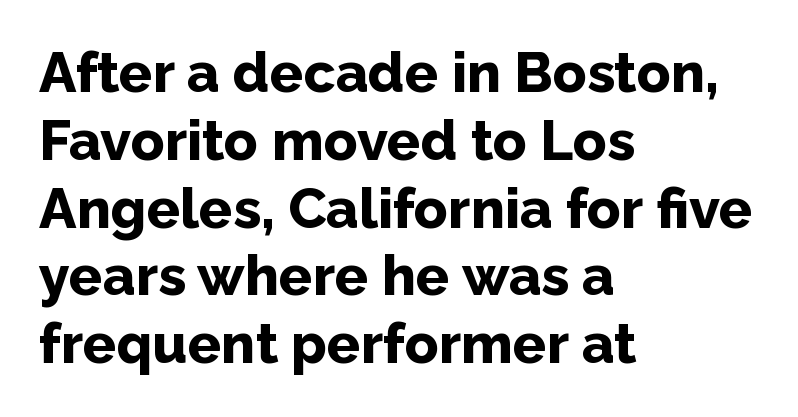
{"serif": "no", "italic": "no", "bold": "yes", "weight": "bold", "width": "normal", "stroke_contrast": "low", "x_height": "medium", "monospaced": "no", "underline": "no", "align": "left", "line_spacing_ratio": 1.21, "letter_spacing": "normal", "letter_spacing_em": 0.0, "glyph_px": 56}
